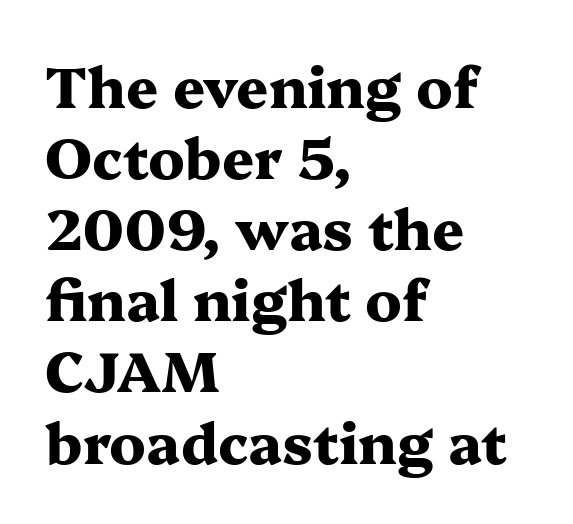
Old-style or modern, the face here clearly has serifs. The typography opts for an upright posture over an oblique one. Where is the straight margin? On the left. Characters follow at the spacing the type designer built in. A bare baseline throughout the passage. The letters advance in unequal steps, a hallmark of proportional type.
